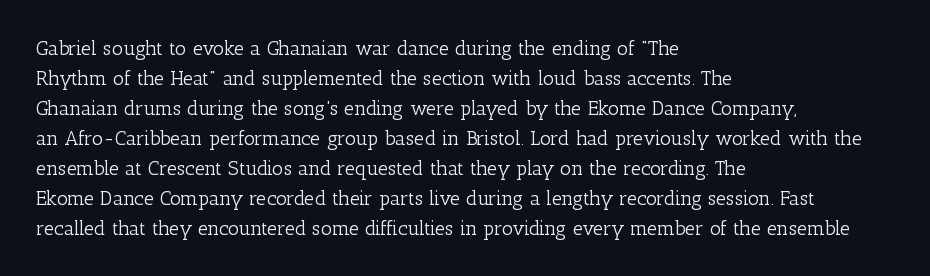
Q: Is the text bold? A: No.
Q: Is the text italic (slanted)? A: No, it is upright.
Q: Is the text underlined? A: No.
Q: How is the paragraph aligned? A: Left-aligned.
Q: Is the spacing between letters normal or unusually wide? A: Normal.
Q: Is the spacing between lines tight, normal or loose? A: Normal.
